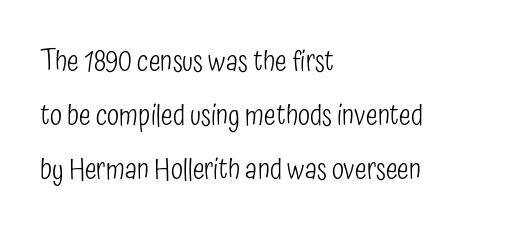
Do the letters lean? They stand straight. No word sits above an underline. Tracking here is standard; glyphs follow each other at the usual distance. In terms of leading, this rendering errs on the spacious side. These lines are rendered in a variable-pitch font.
